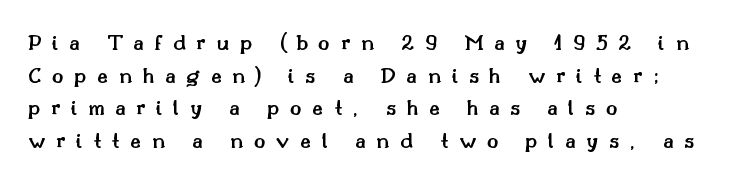
{"italic": "no", "bold": "semi", "underline": "no", "align": "left", "line_spacing": "normal", "line_spacing_ratio": 1.36, "letter_spacing": "wide", "letter_spacing_em": 0.44, "glyph_px": 24}
